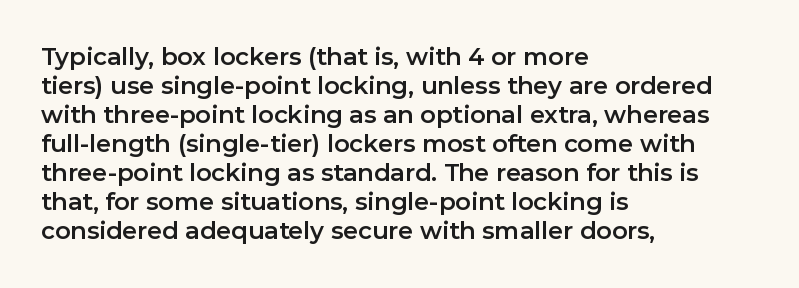
The image shows 24 px text type, upright; set left-aligned, line spacing 1.21x, normal letter spacing, not underlined.
